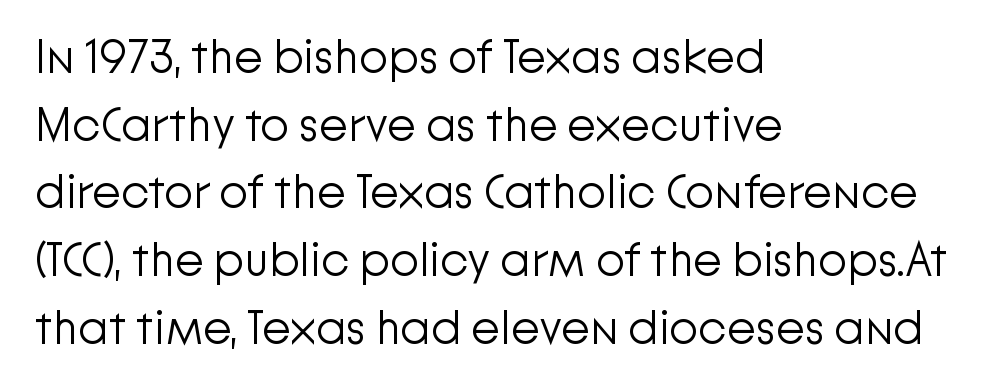
Q: Is the text bold? A: No.
Q: Is the text italic (slanted)? A: No, it is upright.
Q: Is the typeface a serif or a sans-serif typeface? A: Sans-serif.
Q: Is the text underlined? A: No.
Q: How is the paragraph aligned? A: Left-aligned.
Q: Is the spacing between letters normal or unusually wide? A: Normal.
Q: Is the spacing between lines tight, normal or loose? A: Normal.
Q: Width (condensed, normal, or wide)? A: Normal.
Q: Stroke contrast? A: Low.
Q: x-height? A: Medium.
Q: Monospaced? A: No.
